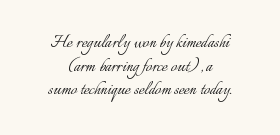
Q: Is the text bold? A: No.
Q: Is the text italic (slanted)? A: Yes.
Q: Is the text underlined? A: No.
Q: How is the paragraph aligned? A: Centered.
Q: Is the spacing between letters normal or unusually wide? A: Normal.
Q: Is the spacing between lines tight, normal or loose? A: Tight.
